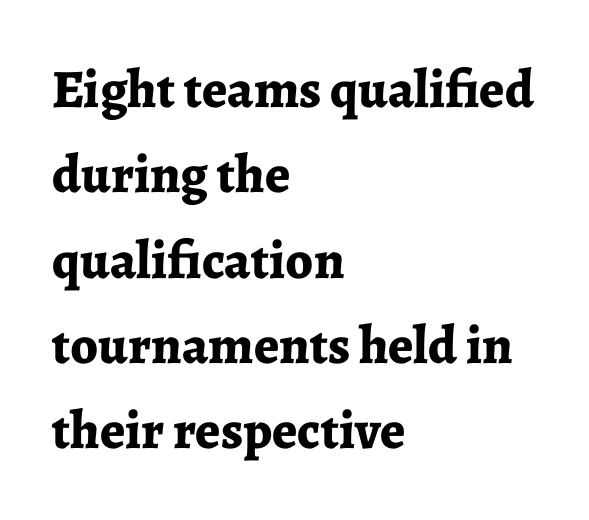
{"serif": "yes", "italic": "no", "bold": "yes", "weight": "bold", "width": "normal", "stroke_contrast": "low", "x_height": "medium", "monospaced": "no", "underline": "no", "align": "left", "line_spacing": "normal", "line_spacing_ratio": 1.58, "letter_spacing": "normal", "letter_spacing_em": 0.0, "glyph_px": 54}
